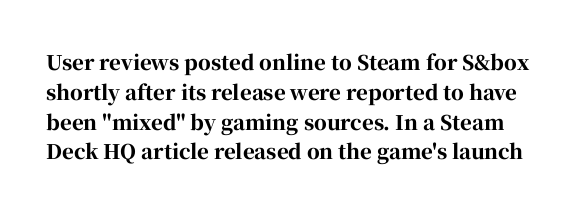
The image shows 20 px bold type, upright; set normal line spacing (1.49x), normal letter spacing, not underlined.
